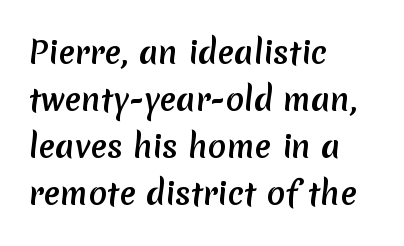
Does the weight exceed regular? Yes, all the way to bold. Has an underline been added? It has not. One glance says typical: line gaps are just what's usual. Font category for this specimen: sans-serif. Tracking here is standard; glyphs follow each other at the usual distance.
